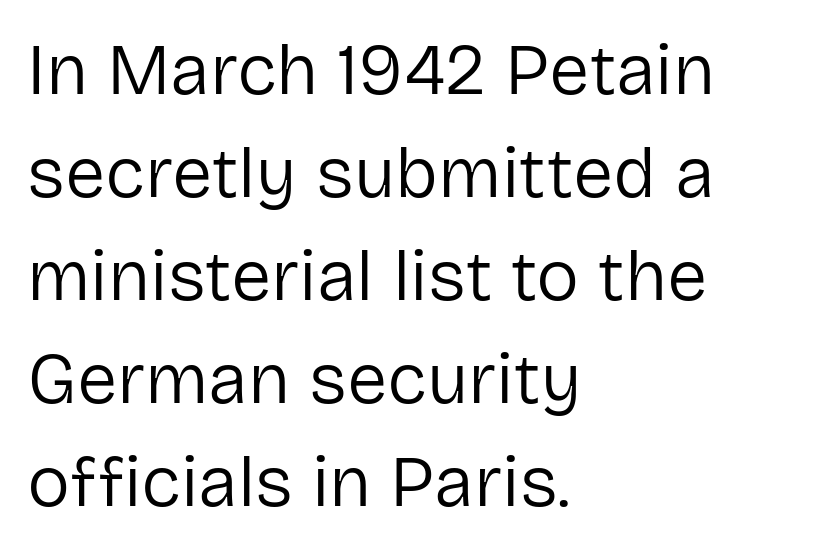
Q: Is the text bold? A: No.
Q: Is the text italic (slanted)? A: No, it is upright.
Q: Is the typeface a serif or a sans-serif typeface? A: Sans-serif.
Q: Is the text underlined? A: No.
Q: How is the paragraph aligned? A: Left-aligned.
Q: Is the spacing between letters normal or unusually wide? A: Normal.
Q: Is the spacing between lines tight, normal or loose? A: Normal.
Q: Width (condensed, normal, or wide)? A: Normal.
Q: Stroke contrast? A: Low.
Q: x-height? A: Medium.
Q: Monospaced? A: No.
